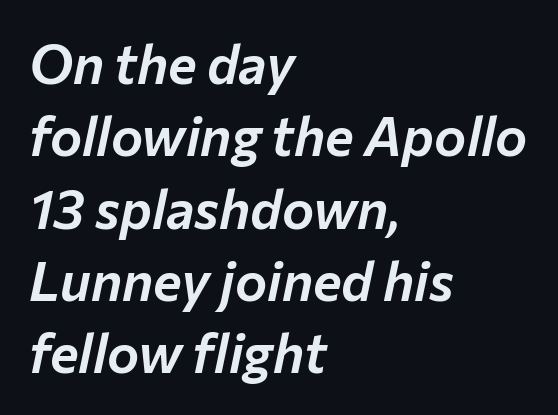
Q: Is the text italic (slanted)? A: Yes, it leans right by about 12 degrees.
Q: Is the text underlined? A: No.
Q: How is the paragraph aligned? A: Left-aligned.
Q: Is the spacing between letters normal or unusually wide? A: Normal.
Q: Is the spacing between lines tight, normal or loose? A: Normal.
Q: Width (condensed, normal, or wide)? A: Normal.
Q: Stroke contrast? A: Low.
Q: x-height? A: Medium.
Q: Monospaced? A: No.
